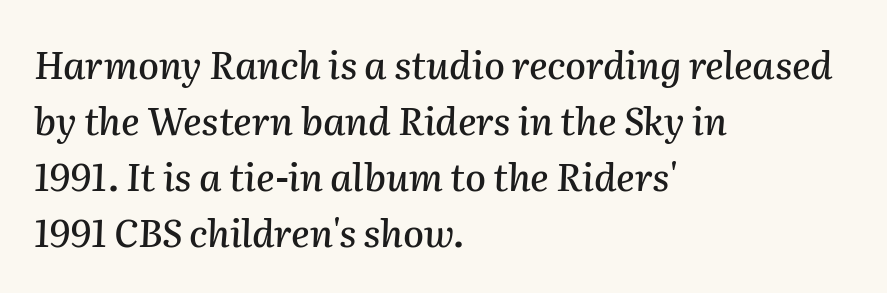
Q: Is the text italic (slanted)? A: Yes, it leans right by about 2 degrees.
Q: Is the text underlined? A: No.
Q: How is the paragraph aligned? A: Left-aligned.
Q: Is the spacing between letters normal or unusually wide? A: Normal.
Q: Is the spacing between lines tight, normal or loose? A: Normal.
Q: Width (condensed, normal, or wide)? A: Normal.
Q: Stroke contrast? A: Medium.
Q: x-height? A: Medium.
Q: Monospaced? A: No.
